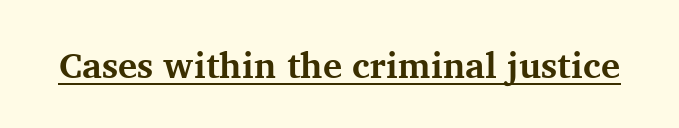
Q: Is the text bold? A: Yes.
Q: Is the text italic (slanted)? A: No, it is upright.
Q: Is the typeface a serif or a sans-serif typeface? A: Serif.
Q: Is the text underlined? A: Yes.
Q: Is the spacing between letters normal or unusually wide? A: Normal.
Q: Width (condensed, normal, or wide)? A: Normal.
Q: Stroke contrast? A: Medium.
Q: x-height? A: Medium.
Q: Monospaced? A: No.
